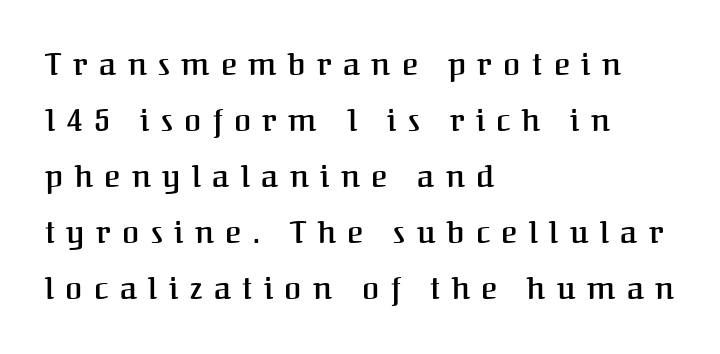
{"serif": "yes", "italic": "no", "bold": "semi", "weight": "semibold", "width": "normal", "stroke_contrast": "medium", "x_height": "medium", "monospaced": "no", "underline": "no", "align": "left", "line_spacing_ratio": 1.81, "letter_spacing": "wide", "letter_spacing_em": 0.37, "glyph_px": 31}
